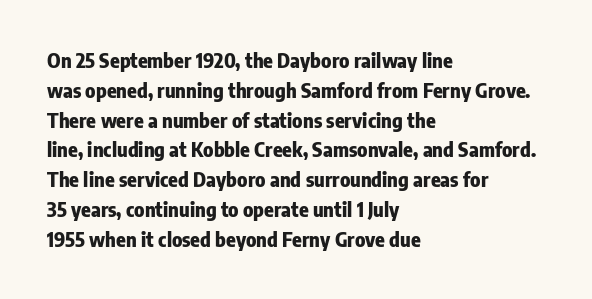
Summary of weight: heavy, a full bold. This sample is left-justified, so line endings fall wherever the words run out. The type sits square on the baseline with zero lean. The lines sit at an ordinary, default distance from one another. A bare baseline throughout the passage. This sample uses plain, unmodified letter spacing.
